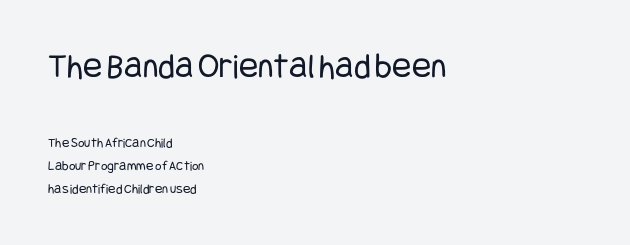
Q: Is the text bold? A: No.
Q: Is the text italic (slanted)? A: No, it is upright.
Q: Is the typeface a serif or a sans-serif typeface? A: Sans-serif.
Q: Is the text underlined? A: No.
Q: How is the paragraph aligned? A: Left-aligned.
Q: Is the spacing between letters normal or unusually wide? A: Normal.
Q: Is the spacing between lines tight, normal or loose? A: Normal.
Q: Which block of text is set in a larger size, the first (top) or the second (bottom)? A: The first (top) one.
Q: Width (condensed, normal, or wide)? A: Condensed.
Q: Stroke contrast? A: Low.
Q: x-height? A: Large.
